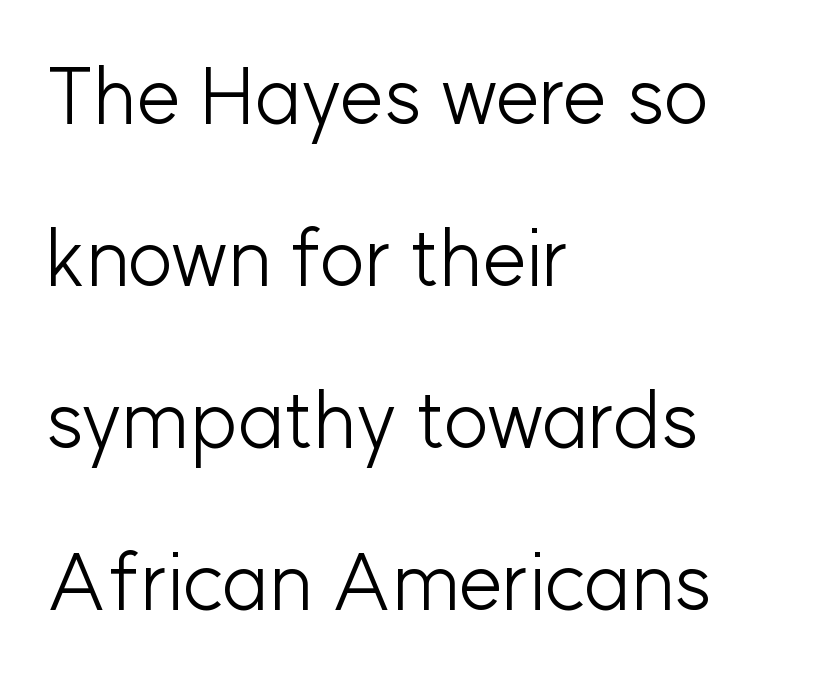
A light-to-regular cut is what we see here. Letters rest on an invisible, unmarked baseline. A roman cut, with each character standing at attention. The typesetter chose a ragged-right arrangement here. The characters display no serif detailing; their extremities are plain.
